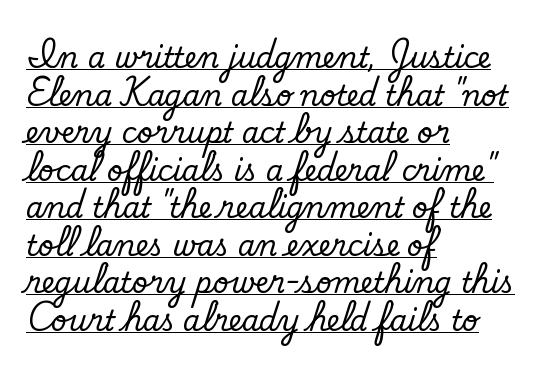
{"serif": "no", "bold": "no", "weight": "regular", "width": "normal", "stroke_contrast": "low", "x_height": "small", "monospaced": "no", "underline": "yes", "align": "left", "line_spacing": "normal", "line_spacing_ratio": 1.34, "letter_spacing": "normal", "letter_spacing_em": 0.0, "glyph_px": 28}
